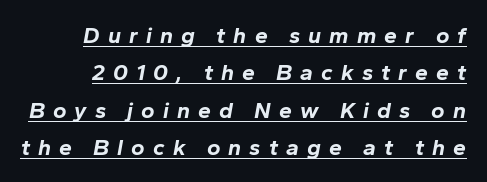
Glance below the letters and you will spot a drawn line. The letterforms stand isolated, each surrounded by extra space. Students, observe: this is what conventionally led text looks like. I'd describe the lettering as bold — thick and assertive.
